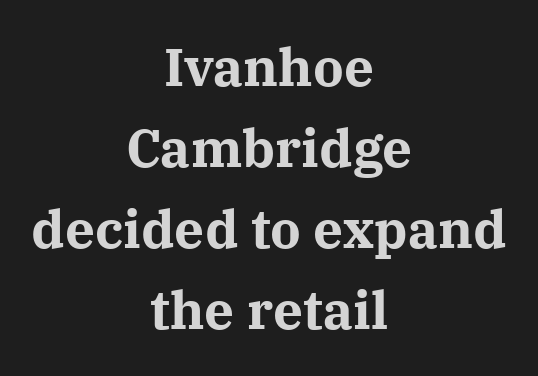
The image shows 53 px bold serif type, upright; set centered, normal line spacing (1.53x), normal letter spacing, not underlined; medium stroke contrast and a medium x-height.
